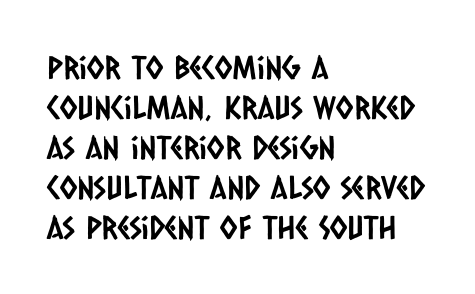
Q: Is the typeface a serif or a sans-serif typeface? A: Sans-serif.
Q: Is the text underlined? A: No.
Q: How is the paragraph aligned? A: Left-aligned.
Q: Is the spacing between letters normal or unusually wide? A: Normal.
Q: Is the spacing between lines tight, normal or loose? A: Normal.
Q: Width (condensed, normal, or wide)? A: Condensed.
Q: Stroke contrast? A: Low.
Q: x-height? A: Large.
Q: Monospaced? A: No.
